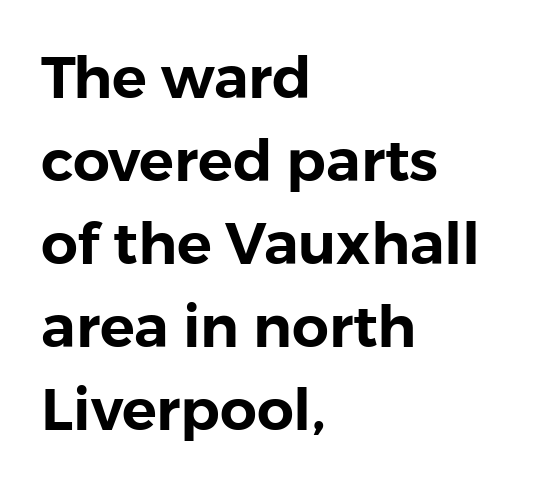
Q: Is the text italic (slanted)? A: No, it is upright.
Q: Is the typeface a serif or a sans-serif typeface? A: Sans-serif.
Q: Is the text underlined? A: No.
Q: How is the paragraph aligned? A: Left-aligned.
Q: Is the spacing between letters normal or unusually wide? A: Normal.
Q: Is the spacing between lines tight, normal or loose? A: Normal.
Q: Width (condensed, normal, or wide)? A: Normal.
Q: Stroke contrast? A: Low.
Q: x-height? A: Medium.
Q: Monospaced? A: No.
